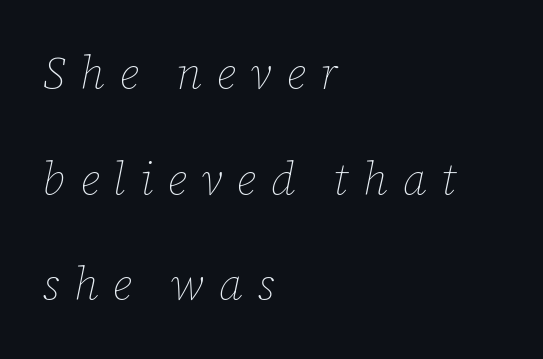
There is plenty of visible air inserted between adjacent glyphs. Loosely led — the rows are spread out. The text block is weighted toward the left margin, trailing off unevenly rightward. You could not count columns in this text — the font is proportionally spaced.
